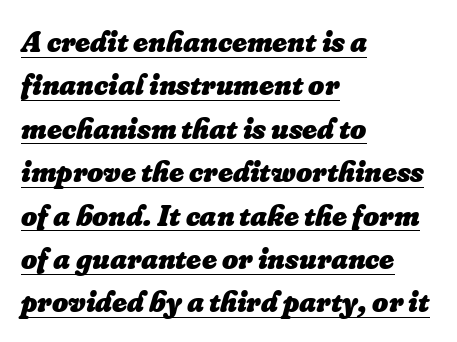
The image shows 31 px heavy type, italic (leaning right); set left-aligned, normal line spacing (1.4x), normal letter spacing, underlined; low stroke contrast and a small x-height.
